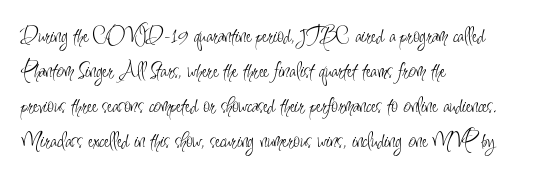
Q: Is the text bold? A: No.
Q: Is the text underlined? A: No.
Q: How is the paragraph aligned? A: Left-aligned.
Q: Is the spacing between letters normal or unusually wide? A: Normal.
Q: Is the spacing between lines tight, normal or loose? A: Normal.
